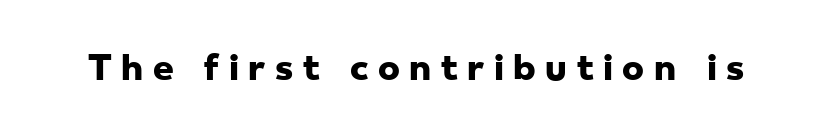
{"serif": "no", "bold": "yes", "weight": "heavy", "width": "wide", "stroke_contrast": "low", "x_height": "small", "monospaced": "no", "underline": "no", "letter_spacing": "wide", "letter_spacing_em": 0.29, "glyph_px": 33}
